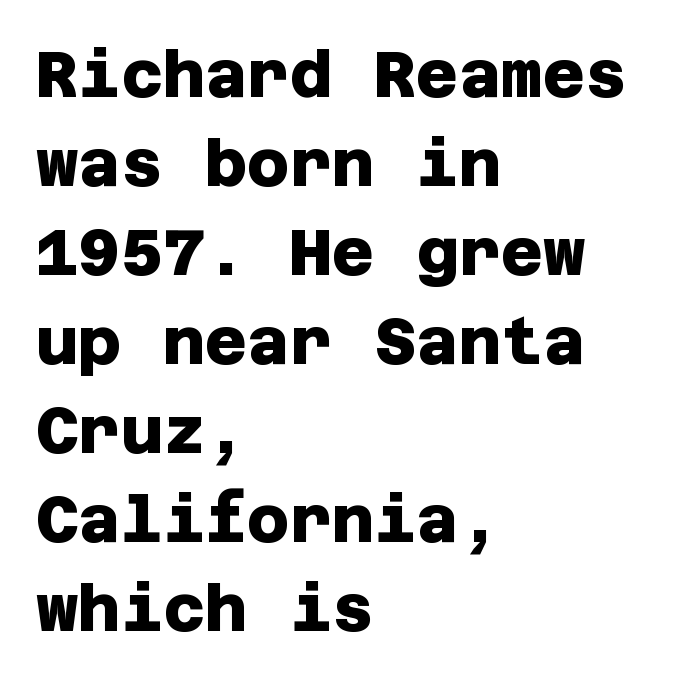
Q: Is the text bold? A: Yes.
Q: Is the typeface a serif or a sans-serif typeface? A: Sans-serif.
Q: Is the text underlined? A: No.
Q: How is the paragraph aligned? A: Left-aligned.
Q: Is the spacing between letters normal or unusually wide? A: Normal.
Q: Is the spacing between lines tight, normal or loose? A: Normal.
Q: Width (condensed, normal, or wide)? A: Normal.
Q: Stroke contrast? A: Low.
Q: x-height? A: Large.
